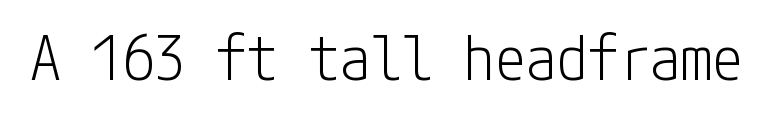
The face used here is rendered with its standard letterfit. Any mark beneath the type? The region is blank. Rendered with straight, roman letterforms. Compared with a typical body face, this is equally light or lighter still. Type style note: lacks serifs.
